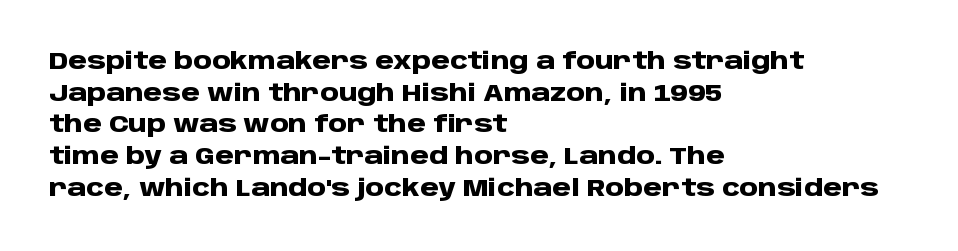
The image shows 24 px bold type, upright; set left-aligned, normal line spacing (1.32x), normal letter spacing, not underlined.
